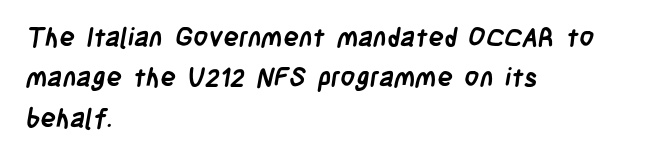
Plenty of ink on the page — the face is bold. Nobody drew a line under any word here. Horizontally, the lines are justified to the leading edge only. The rows are spaced the way most documents space them.
